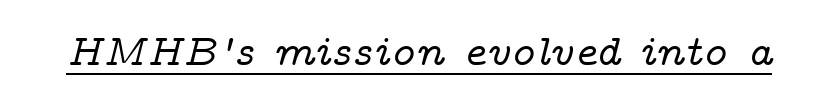
{"serif": "yes", "italic": "yes", "lean": "right", "slant_degrees": 14, "width": "wide", "stroke_contrast": "low", "x_height": "medium", "monospaced": "no", "underline": "yes", "letter_spacing": "normal", "letter_spacing_em": 0.0, "glyph_px": 43}
